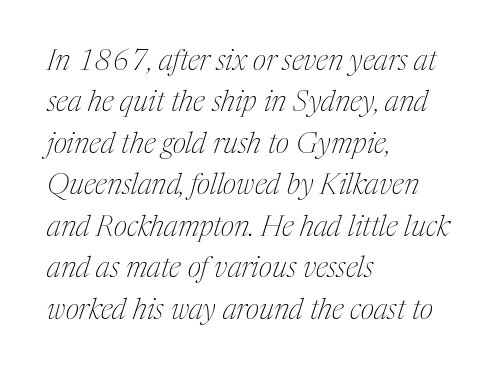
{"serif": "yes", "italic": "yes", "lean": "right", "slant_degrees": 17, "bold": "no", "weight": "thin", "width": "condensed", "stroke_contrast": "medium", "x_height": "medium", "monospaced": "no", "underline": "no", "align": "left", "line_spacing": "normal", "line_spacing_ratio": 1.43, "letter_spacing": "normal", "letter_spacing_em": 0.0, "glyph_px": 29}
